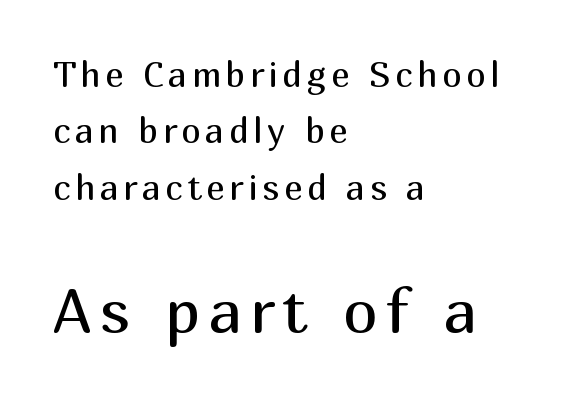
Q: Is the text bold? A: No.
Q: Is the text italic (slanted)? A: No, it is upright.
Q: Is the typeface a serif or a sans-serif typeface? A: Sans-serif.
Q: Is the text underlined? A: No.
Q: How is the paragraph aligned? A: Left-aligned.
Q: Is the spacing between lines tight, normal or loose? A: Normal.
Q: Which block of text is set in a larger size, the first (top) or the second (bottom)? A: The second (bottom) one.
Q: Width (condensed, normal, or wide)? A: Normal.
Q: Stroke contrast? A: Medium.
Q: x-height? A: Medium.
Q: Monospaced? A: No.
